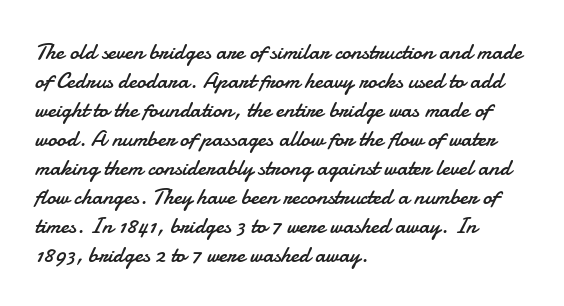
The image shows 23 px text type; set left-aligned, normal line spacing (1.26x), normal letter spacing, not underlined.
